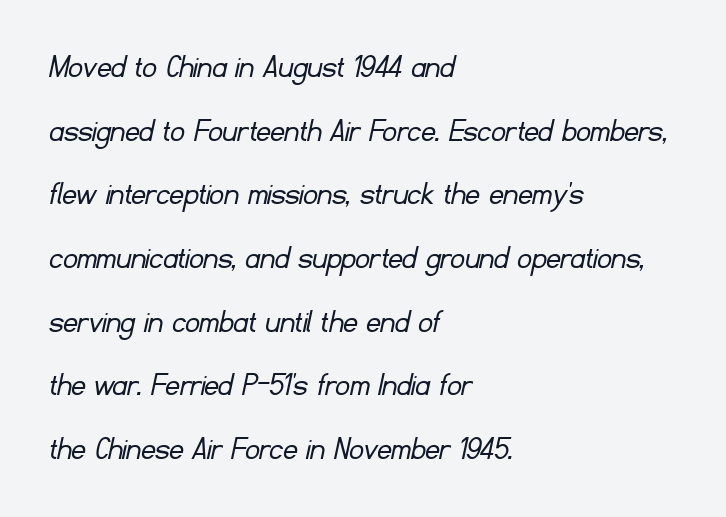
The image shows 35 px light sans-serif type; set left-aligned, line spacing 1.82x, normal letter spacing, not underlined; low stroke contrast and a small x-height.
